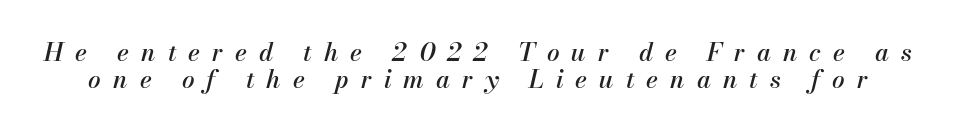
{"italic": "yes", "lean": "right", "slant_degrees": 13, "underline": "no", "line_spacing": "tight", "line_spacing_ratio": 1.1, "letter_spacing": "wide", "letter_spacing_em": 0.48, "glyph_px": 25}
